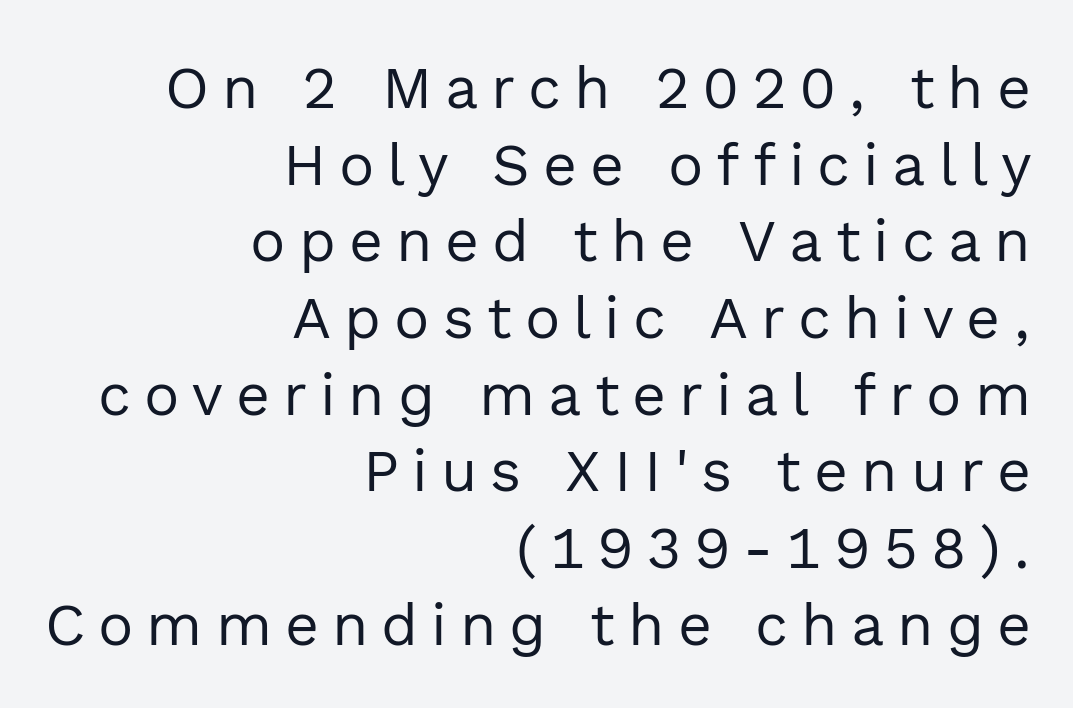
The image shows 59 px regular-weight sans-serif type, upright; set right-aligned, normal line spacing (1.3x), unusually wide letter spacing (+0.22 em), not underlined; a medium x-height.
